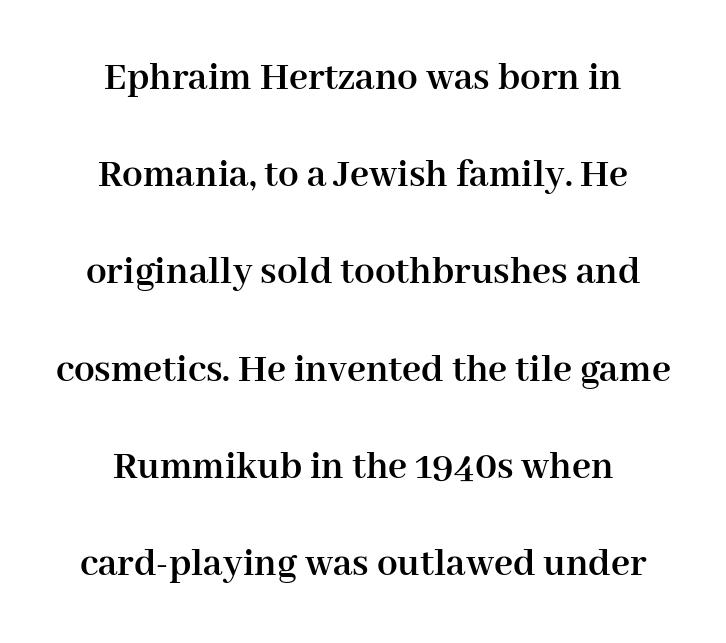
Q: Is the text bold? A: Yes.
Q: Is the text italic (slanted)? A: No, it is upright.
Q: Is the typeface a serif or a sans-serif typeface? A: Serif.
Q: Is the text underlined? A: No.
Q: How is the paragraph aligned? A: Centered.
Q: Is the spacing between letters normal or unusually wide? A: Normal.
Q: Is the spacing between lines tight, normal or loose? A: Loose.
Q: Width (condensed, normal, or wide)? A: Normal.
Q: Stroke contrast? A: High.
Q: x-height? A: Medium.
Q: Monospaced? A: No.
